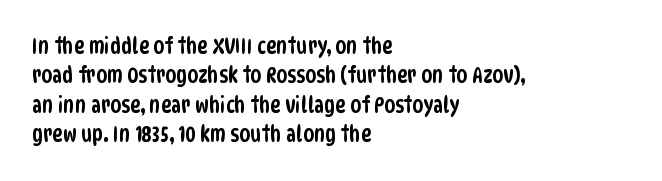
The image shows 22 px text type; set left-aligned, normal line spacing (1.34x), normal letter spacing, not underlined.
